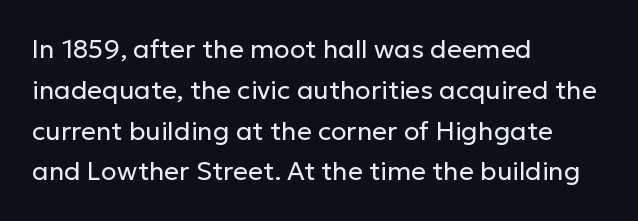
The gap between lines stays unmarked. No extra tracking has been applied to these lines. Does the leading feel generous? No, just average. Short and long lines alike share a common starting point at left.
